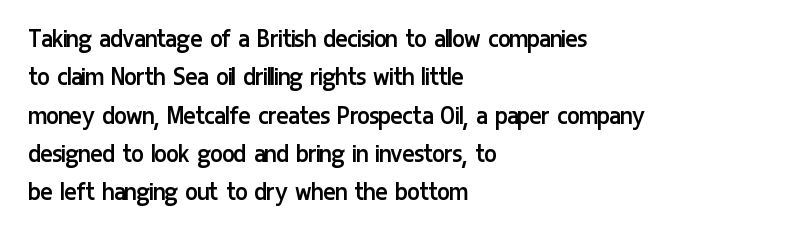
The image shows 29 px regular-weight, condensed sans-serif type, upright; set left-aligned, normal line spacing (1.32x), normal letter spacing, not underlined; low stroke contrast and a medium x-height.
